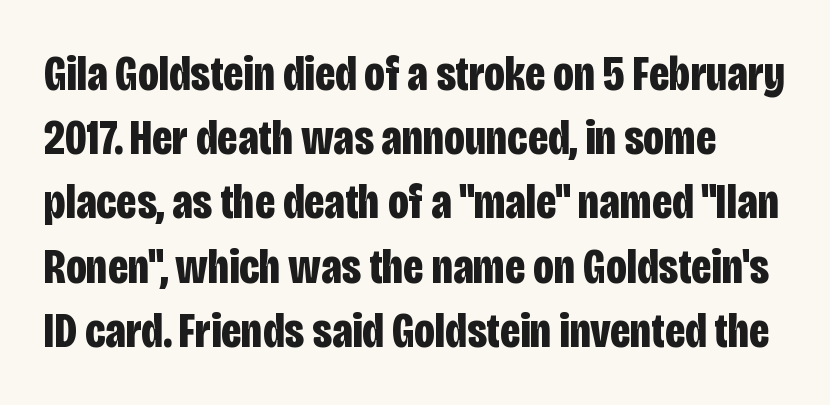
Q: Is the text bold? A: Yes.
Q: Is the text italic (slanted)? A: No, it is upright.
Q: Is the typeface a serif or a sans-serif typeface? A: Sans-serif.
Q: Is the text underlined? A: No.
Q: Is the spacing between letters normal or unusually wide? A: Normal.
Q: Is the spacing between lines tight, normal or loose? A: Normal.
Q: Width (condensed, normal, or wide)? A: Condensed.
Q: Stroke contrast? A: Low.
Q: x-height? A: Large.
Q: Monospaced? A: No.
